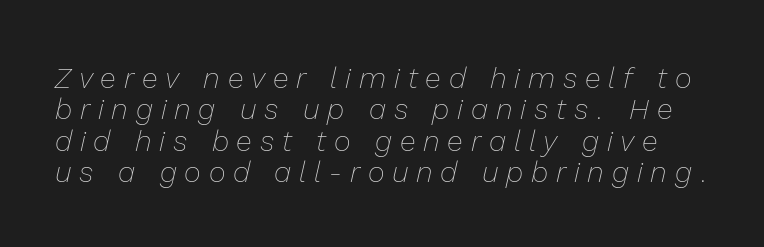
{"italic": "yes", "lean": "right", "slant_degrees": 13, "bold": "no", "weight": "thin", "width": "normal", "stroke_contrast": "low", "x_height": "medium", "monospaced": "no", "underline": "no", "line_spacing": "tight", "line_spacing_ratio": 1.08, "letter_spacing": "wide", "letter_spacing_em": 0.27, "glyph_px": 29}
